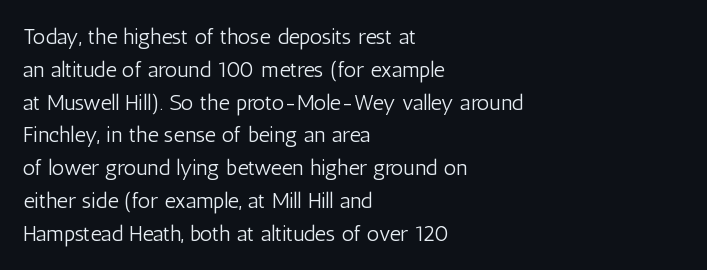
Q: Is the text bold? A: No.
Q: Is the text italic (slanted)? A: No, it is upright.
Q: Is the text underlined? A: No.
Q: How is the paragraph aligned? A: Left-aligned.
Q: Is the spacing between letters normal or unusually wide? A: Normal.
Q: Is the spacing between lines tight, normal or loose? A: Normal.
